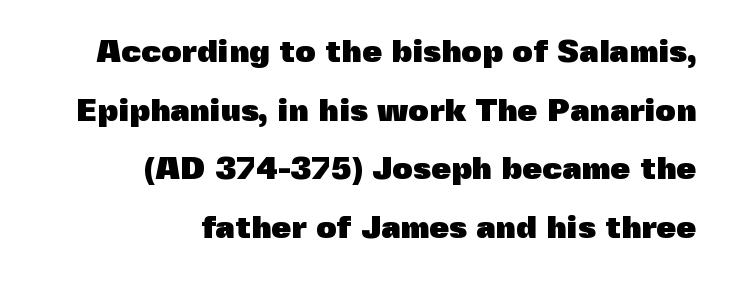
Q: Is the text bold? A: Yes.
Q: Is the text italic (slanted)? A: No, it is upright.
Q: Is the typeface a serif or a sans-serif typeface? A: Sans-serif.
Q: Is the text underlined? A: No.
Q: How is the paragraph aligned? A: Right-aligned.
Q: Is the spacing between letters normal or unusually wide? A: Normal.
Q: Width (condensed, normal, or wide)? A: Normal.
Q: x-height? A: Medium.
Q: Monospaced? A: No.
